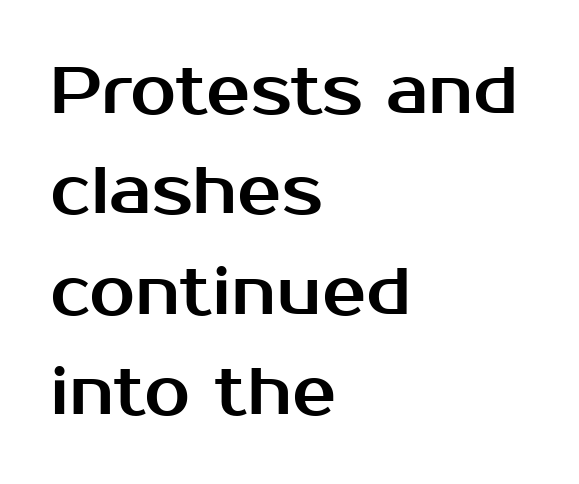
The letters sit at their default tracking, neither squeezed nor spread. The face used here is proportionally spaced, like ordinary book or web type. A sans-serif font was chosen for this passage. In terms of leading, this rendering sits right in the middle. It's the straight-up-and-down kind of type.
